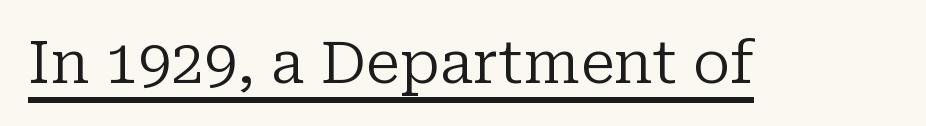
{"serif": "yes", "italic": "no", "bold": "no", "weight": "regular", "width": "normal", "stroke_contrast": "low", "x_height": "medium", "monospaced": "no", "underline": "yes", "letter_spacing": "normal", "letter_spacing_em": 0.0, "glyph_px": 59}
